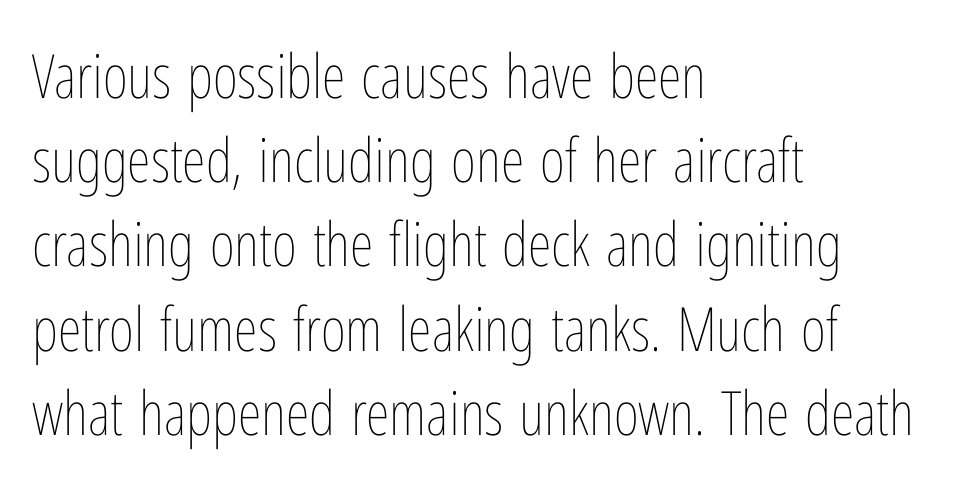
The image shows 61 px thin, condensed type, upright; set left-aligned, normal line spacing (1.38x), normal letter spacing, not underlined; low stroke contrast and a medium x-height.
